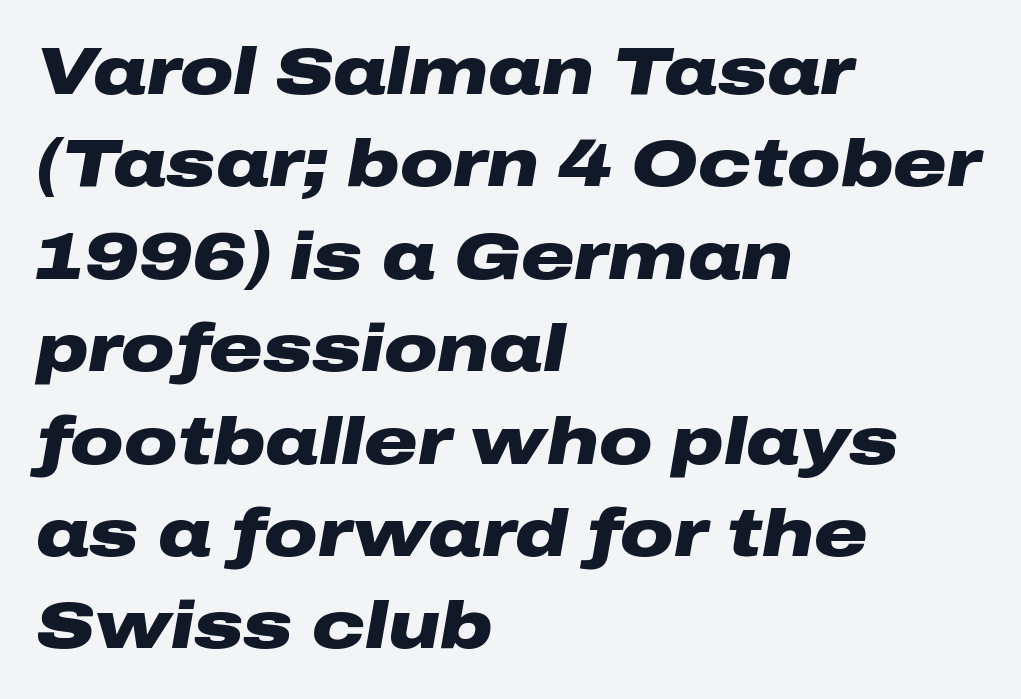
The image shows 66 px heavy, wide type, italic (leaning right); set left-aligned, normal line spacing (1.4x), normal letter spacing, not underlined; low stroke contrast and a medium x-height.
